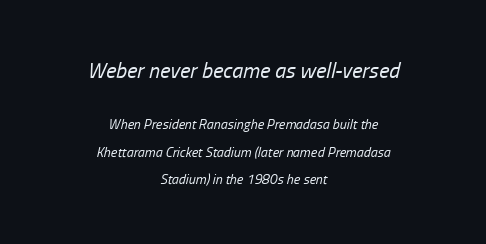
The image shows 22 px text type, italic (leaning right); set centered, loose line spacing (1.95x), normal letter spacing, not underlined; the first (top) block is 1.57x larger.
